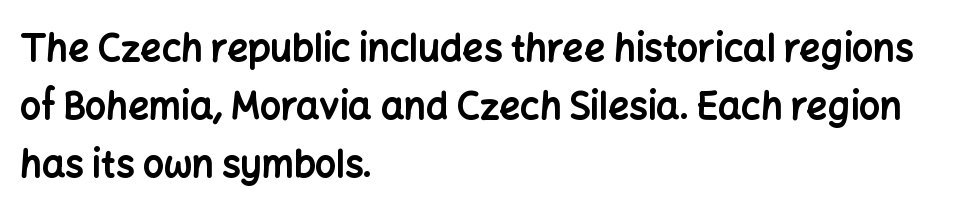
Q: Is the text bold? A: Yes.
Q: Is the text italic (slanted)? A: No, it is upright.
Q: Is the typeface a serif or a sans-serif typeface? A: Sans-serif.
Q: Is the text underlined? A: No.
Q: How is the paragraph aligned? A: Left-aligned.
Q: Is the spacing between letters normal or unusually wide? A: Normal.
Q: Is the spacing between lines tight, normal or loose? A: Normal.
Q: Width (condensed, normal, or wide)? A: Normal.
Q: Stroke contrast? A: Low.
Q: x-height? A: Medium.
Q: Monospaced? A: No.
